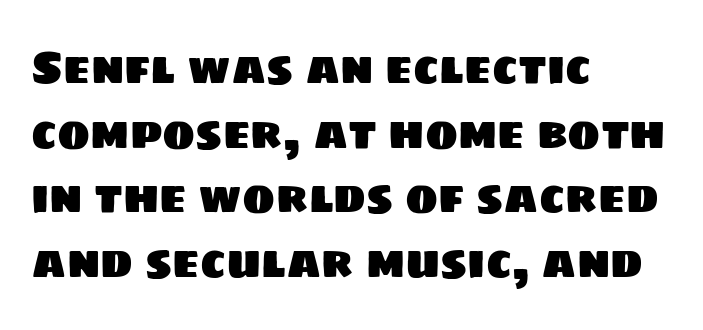
{"serif": "no", "width": "normal", "stroke_contrast": "low", "x_height": "large", "monospaced": "no", "underline": "no", "align": "left", "line_spacing": "normal", "line_spacing_ratio": 1.47, "letter_spacing": "normal", "letter_spacing_em": 0.0, "glyph_px": 44}
